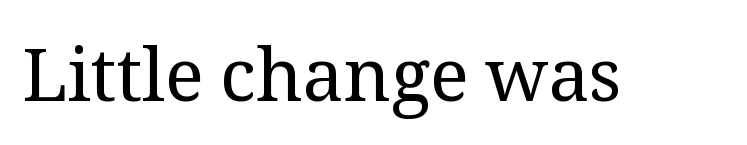
The image shows 73 px regular-weight serif type, upright; set normal letter spacing, not underlined; medium stroke contrast and a medium x-height.
